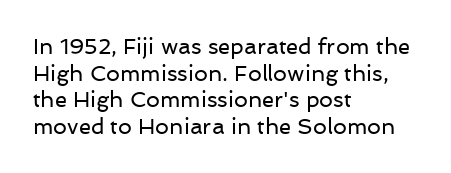
The face used here is rendered with its standard letterfit. The rag falls on the right side of this text block. The typeface has the unassuming heft of standard copy or less. Italic: no, the glyphs are upright roman.
